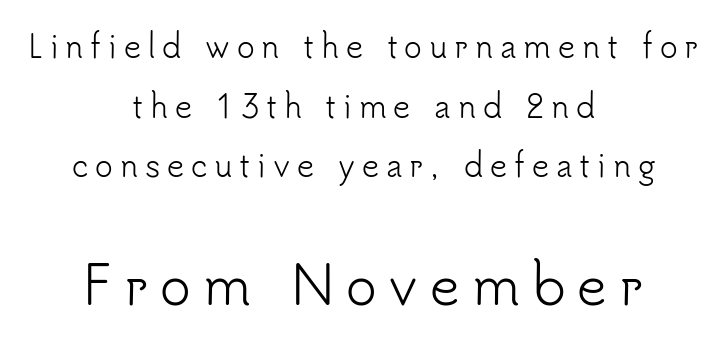
The image shows 52 px light sans-serif type, upright; set centered, loose line spacing (1.99x), unusually wide letter spacing (+0.23 em), not underlined; the second (bottom) block is 1.73x larger; low stroke contrast and a small x-height.
